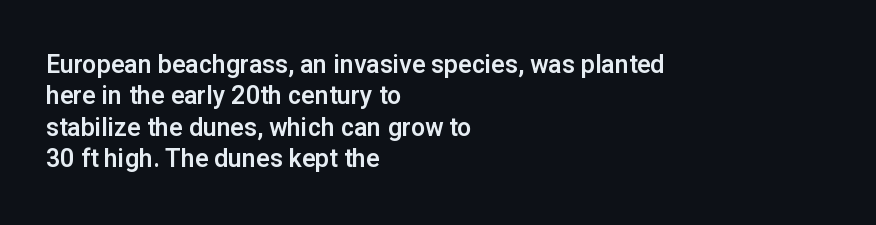
The image shows 25 px text type, upright; set left-aligned, normal line spacing (1.26x), normal letter spacing, not underlined.
